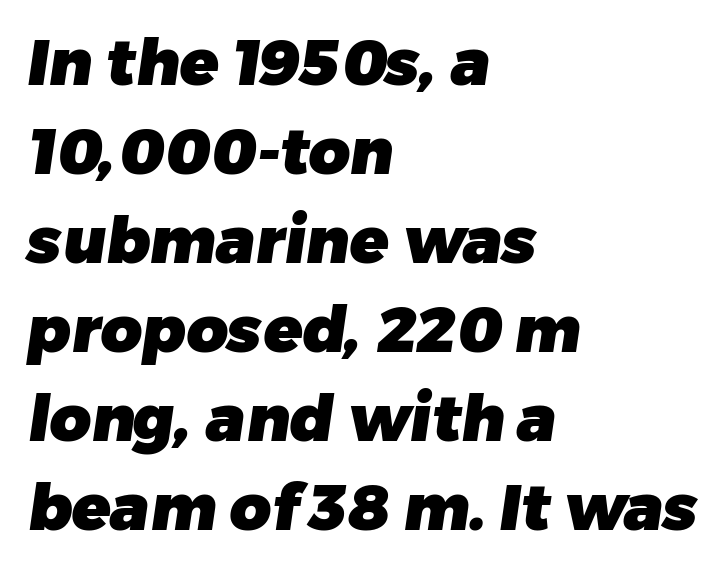
The image shows 64 px heavy sans-serif type; set left-aligned, normal line spacing (1.39x), normal letter spacing, not underlined; low stroke contrast and a medium x-height.
